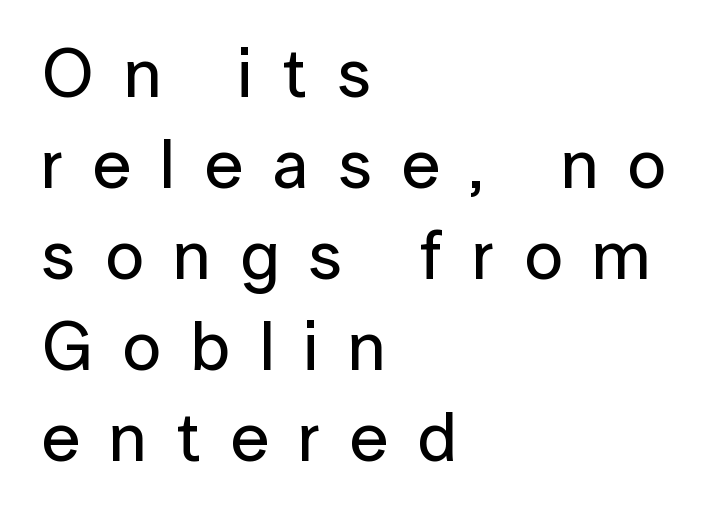
Q: Is the text italic (slanted)? A: No, it is upright.
Q: Is the typeface a serif or a sans-serif typeface? A: Sans-serif.
Q: Is the text underlined? A: No.
Q: How is the paragraph aligned? A: Left-aligned.
Q: Is the spacing between letters normal or unusually wide? A: Unusually wide.
Q: Is the spacing between lines tight, normal or loose? A: Normal.
Q: Width (condensed, normal, or wide)? A: Normal.
Q: Stroke contrast? A: Low.
Q: x-height? A: Medium.
Q: Monospaced? A: No.
